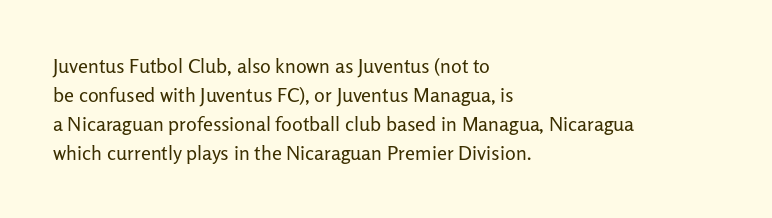
Beneath every word, the page is bare. Stems here are at most as thick as an everyday book face. When letters stand straight like this, we call the style roman or upright. This rendering leaves character spacing at its baseline value. The rendering uses a moderate line-height, typical for paragraphs.
